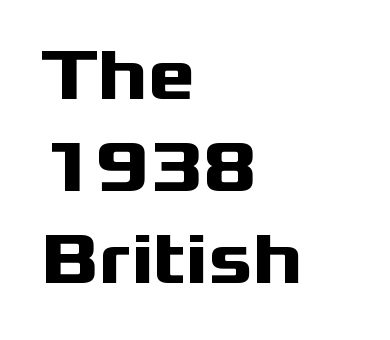
{"serif": "no", "italic": "no", "bold": "yes", "weight": "heavy", "width": "wide", "stroke_contrast": "medium", "x_height": "medium", "monospaced": "no", "underline": "no", "align": "left", "line_spacing": "normal", "line_spacing_ratio": 1.26, "letter_spacing": "normal", "letter_spacing_em": 0.0, "glyph_px": 73}
